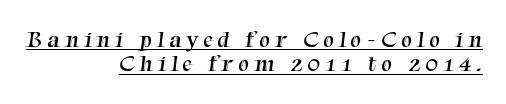
Q: Is the text bold? A: No.
Q: Is the text underlined? A: Yes.
Q: How is the paragraph aligned? A: Right-aligned.
Q: Is the spacing between letters normal or unusually wide? A: Unusually wide.
Q: Is the spacing between lines tight, normal or loose? A: Tight.
